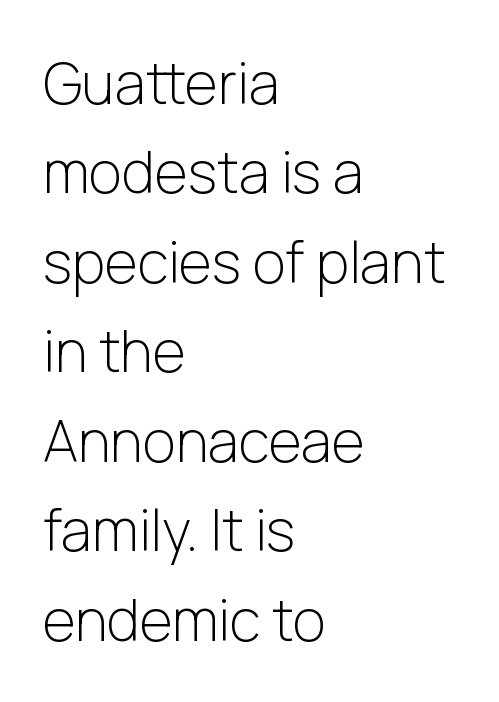
{"serif": "no", "italic": "no", "bold": "no", "weight": "light", "width": "normal", "stroke_contrast": "low", "x_height": "medium", "monospaced": "no", "underline": "no", "align": "left", "line_spacing": "normal", "line_spacing_ratio": 1.57, "letter_spacing": "normal", "letter_spacing_em": 0.0, "glyph_px": 57}
